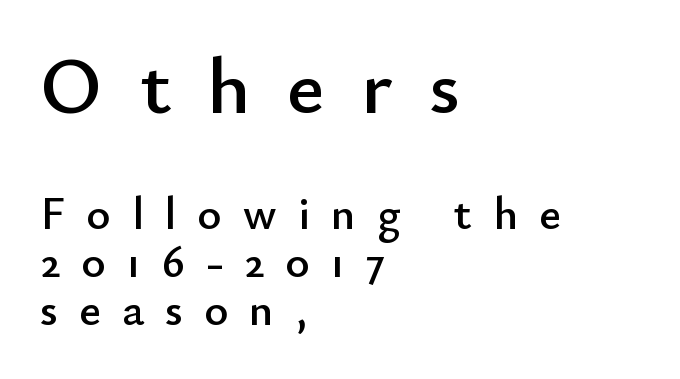
Q: Is the text italic (slanted)? A: No, it is upright.
Q: Is the typeface a serif or a sans-serif typeface? A: Sans-serif.
Q: Is the text underlined? A: No.
Q: How is the paragraph aligned? A: Left-aligned.
Q: Is the spacing between letters normal or unusually wide? A: Unusually wide.
Q: Is the spacing between lines tight, normal or loose? A: Tight.
Q: Which block of text is set in a larger size, the first (top) or the second (bottom)? A: The first (top) one.
Q: Width (condensed, normal, or wide)? A: Normal.
Q: Stroke contrast? A: Low.
Q: x-height? A: Small.
Q: Monospaced? A: No.
